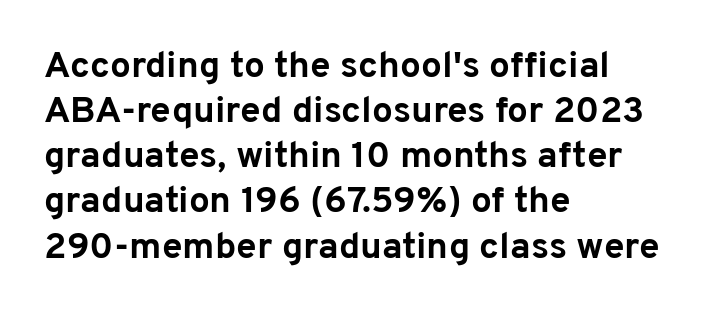
The image shows 37 px bold sans-serif type, upright; set left-aligned, line spacing 1.22x, normal letter spacing, not underlined; low stroke contrast and a medium x-height.
